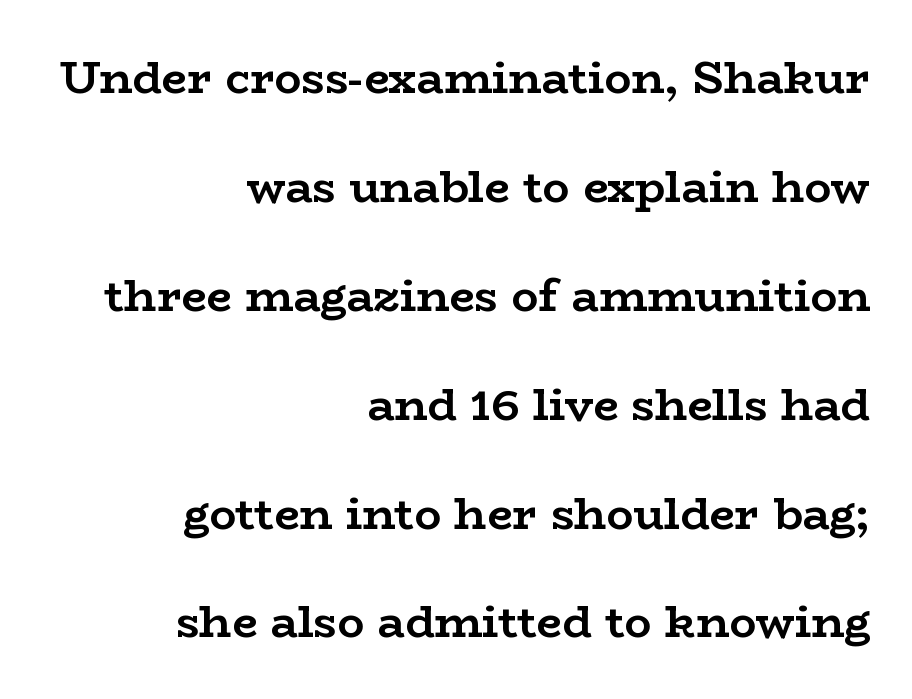
Q: Is the text bold? A: Yes.
Q: Is the text italic (slanted)? A: No, it is upright.
Q: Is the typeface a serif or a sans-serif typeface? A: Serif.
Q: Is the text underlined? A: No.
Q: How is the paragraph aligned? A: Right-aligned.
Q: Is the spacing between letters normal or unusually wide? A: Normal.
Q: Is the spacing between lines tight, normal or loose? A: Loose.
Q: Width (condensed, normal, or wide)? A: Wide.
Q: Stroke contrast? A: Low.
Q: x-height? A: Medium.
Q: Monospaced? A: No.
